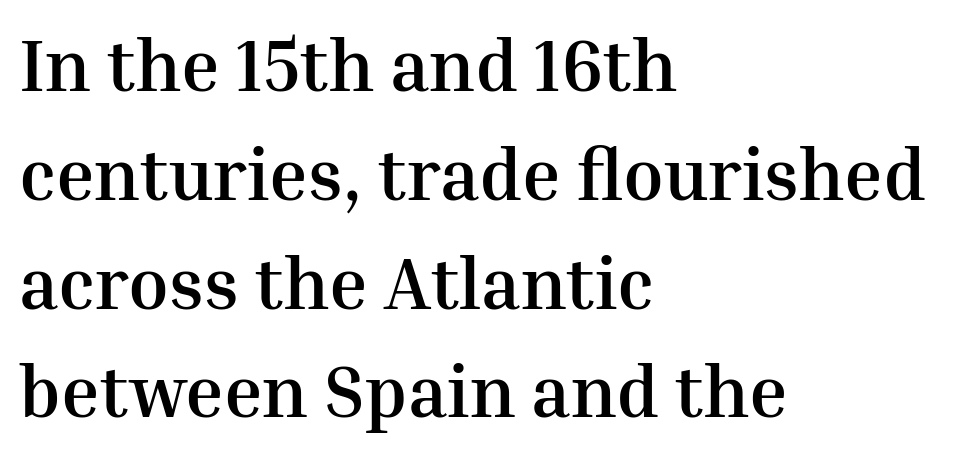
Observe the ordinary spacing: letters are neighbours, not strangers. The space beneath each line is pristine and unruled. Letterform terminals end in serifs throughout the passage. A typesetter would mark this as roman, not italic. Is the block centered? No — it sits flush against the left margin. Look at the stroke-to-counter ratio: heavy, a bold.
